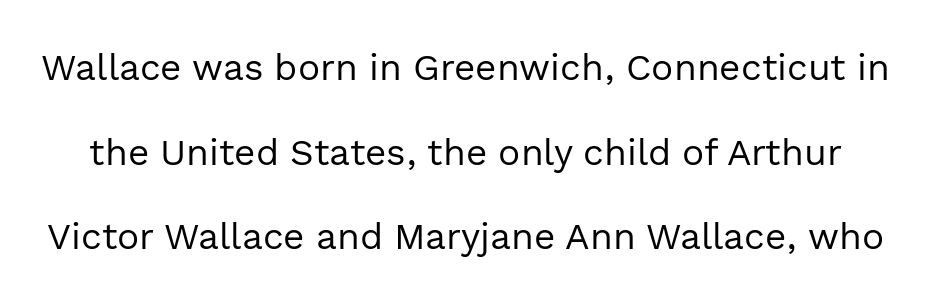
Whoever set this chose breathing room over compactness in the vertical rhythm. Nothing sits at the stroke ends, so this counts as sans-serif. The passage shown is not bold in any degree. Observe the ordinary spacing: letters are neighbours, not strangers.
